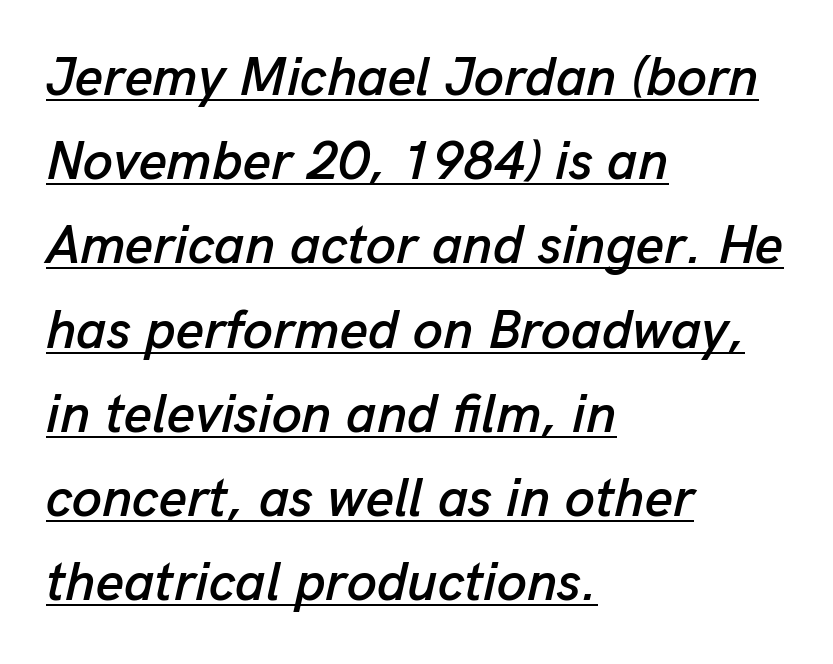
Q: Is the text italic (slanted)? A: Yes, it leans right by about 13 degrees.
Q: Is the text underlined? A: Yes.
Q: How is the paragraph aligned? A: Left-aligned.
Q: Is the spacing between letters normal or unusually wide? A: Normal.
Q: Is the spacing between lines tight, normal or loose? A: Normal.
Q: Width (condensed, normal, or wide)? A: Normal.
Q: Stroke contrast? A: Low.
Q: x-height? A: Medium.
Q: Monospaced? A: No.
